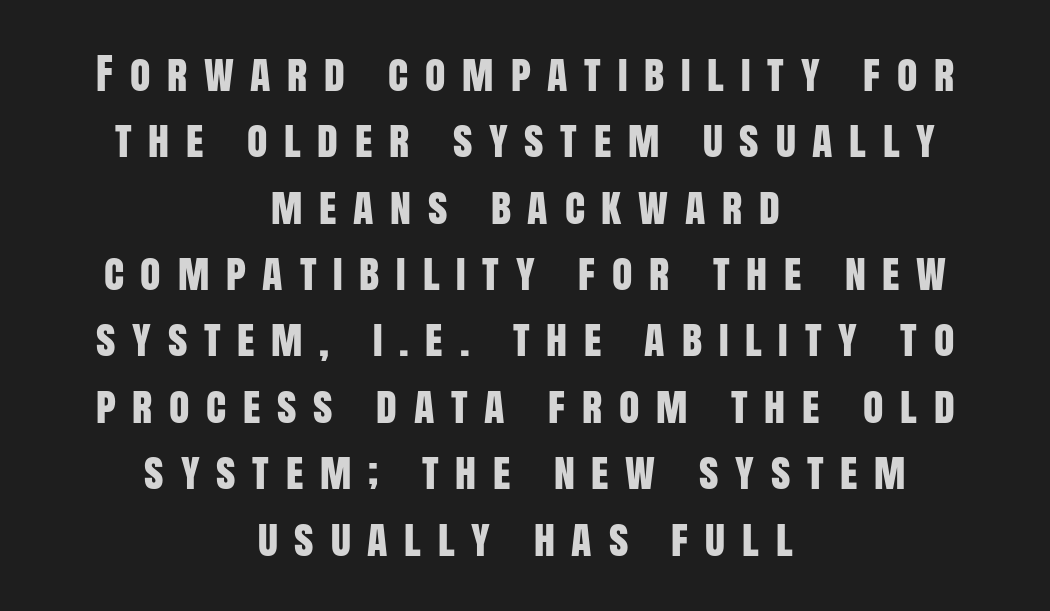
Q: Is the text italic (slanted)? A: No, it is upright.
Q: Is the typeface a serif or a sans-serif typeface? A: Sans-serif.
Q: Is the text underlined? A: No.
Q: How is the paragraph aligned? A: Centered.
Q: Is the spacing between letters normal or unusually wide? A: Unusually wide.
Q: Is the spacing between lines tight, normal or loose? A: Normal.
Q: Width (condensed, normal, or wide)? A: Condensed.
Q: Stroke contrast? A: Low.
Q: x-height? A: Large.
Q: Monospaced? A: No.
